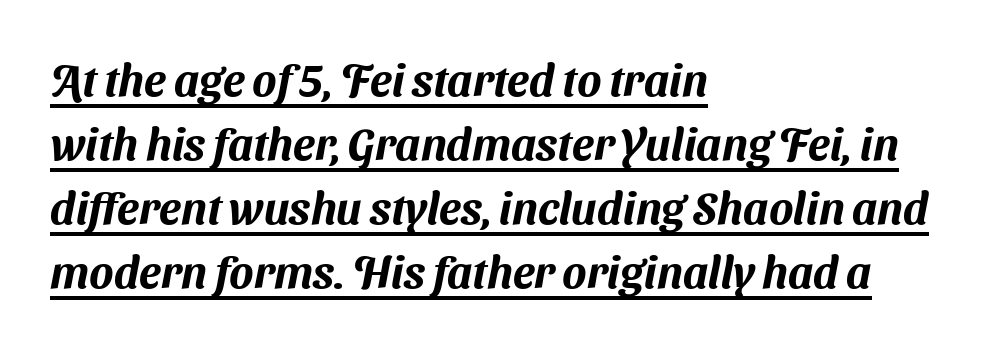
The image shows 45 px sans-serif type; set left-aligned, normal line spacing (1.42x), normal letter spacing, underlined; medium stroke contrast and a medium x-height.
